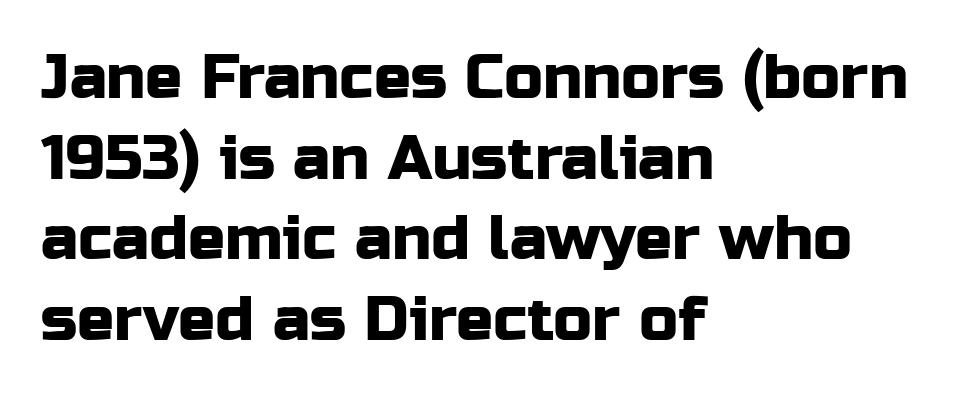
{"serif": "no", "italic": "no", "width": "normal", "stroke_contrast": "low", "x_height": "medium", "monospaced": "no", "underline": "no", "align": "left", "line_spacing": "normal", "line_spacing_ratio": 1.3, "letter_spacing": "normal", "letter_spacing_em": 0.0, "glyph_px": 62}
